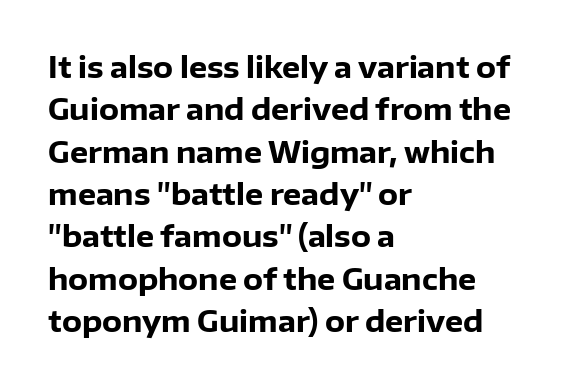
{"serif": "no", "italic": "no", "bold": "yes", "weight": "heavy", "width": "normal", "stroke_contrast": "low", "x_height": "medium", "monospaced": "no", "underline": "no", "align": "left", "line_spacing": "normal", "line_spacing_ratio": 1.46, "letter_spacing": "normal", "letter_spacing_em": 0.0, "glyph_px": 29}
